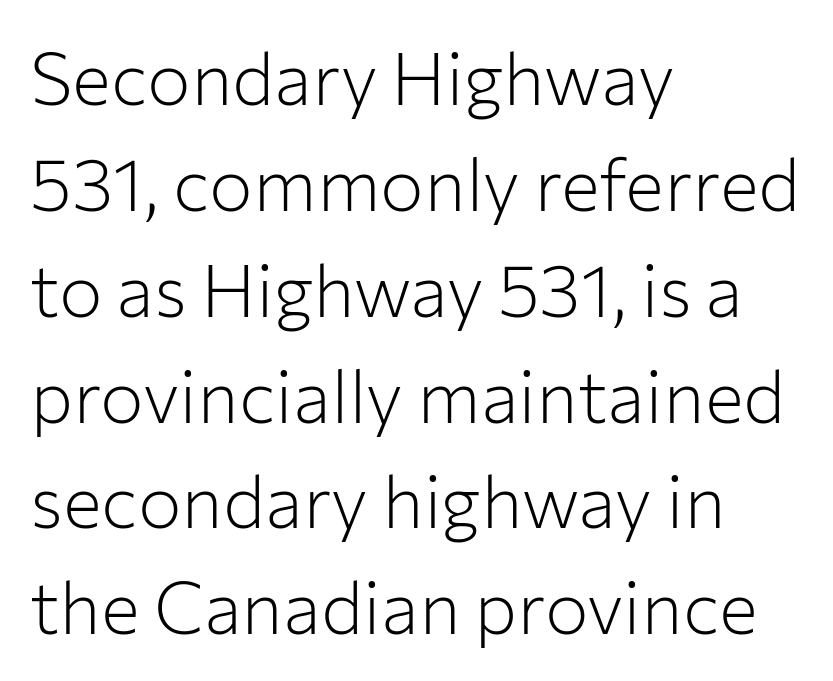
The image shows 73 px light sans-serif type, upright; set left-aligned, normal line spacing (1.45x), normal letter spacing, not underlined; low stroke contrast and a medium x-height.
